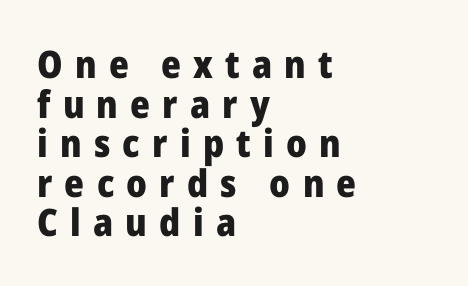
{"serif": "no", "italic": "no", "bold": "yes", "weight": "heavy", "width": "normal", "stroke_contrast": "low", "x_height": "medium", "monospaced": "no", "underline": "no", "align": "left", "line_spacing": "tight", "line_spacing_ratio": 1.04, "letter_spacing": "wide", "letter_spacing_em": 0.32, "glyph_px": 38}
